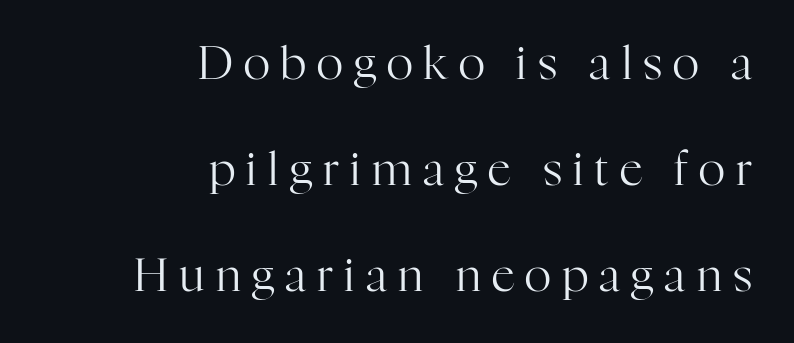
{"serif": "yes", "italic": "no", "bold": "no", "weight": "regular", "width": "normal", "stroke_contrast": "high", "x_height": "medium", "monospaced": "no", "underline": "no", "align": "right", "line_spacing": "loose", "line_spacing_ratio": 2.3, "letter_spacing": "wide", "letter_spacing_em": 0.24, "glyph_px": 46}
